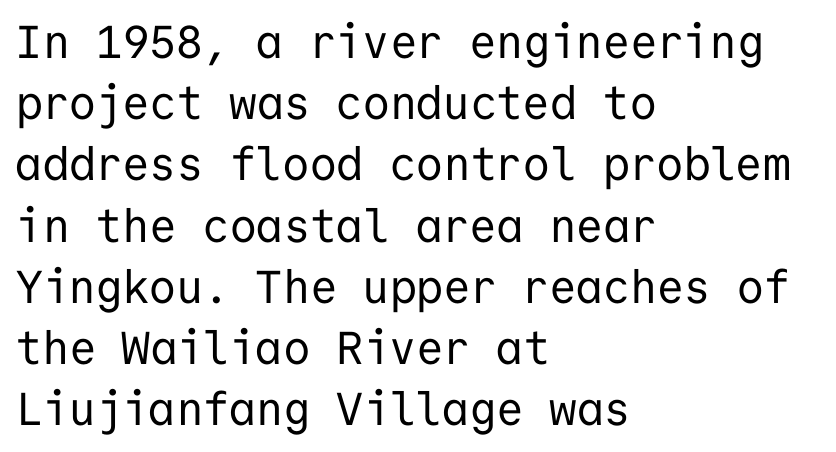
{"serif": "no", "italic": "no", "bold": "no", "weight": "regular", "width": "normal", "stroke_contrast": "low", "x_height": "medium", "monospaced": "yes", "underline": "no", "align": "left", "line_spacing": "normal", "line_spacing_ratio": 1.33, "letter_spacing": "normal", "letter_spacing_em": 0.0, "glyph_px": 46}
